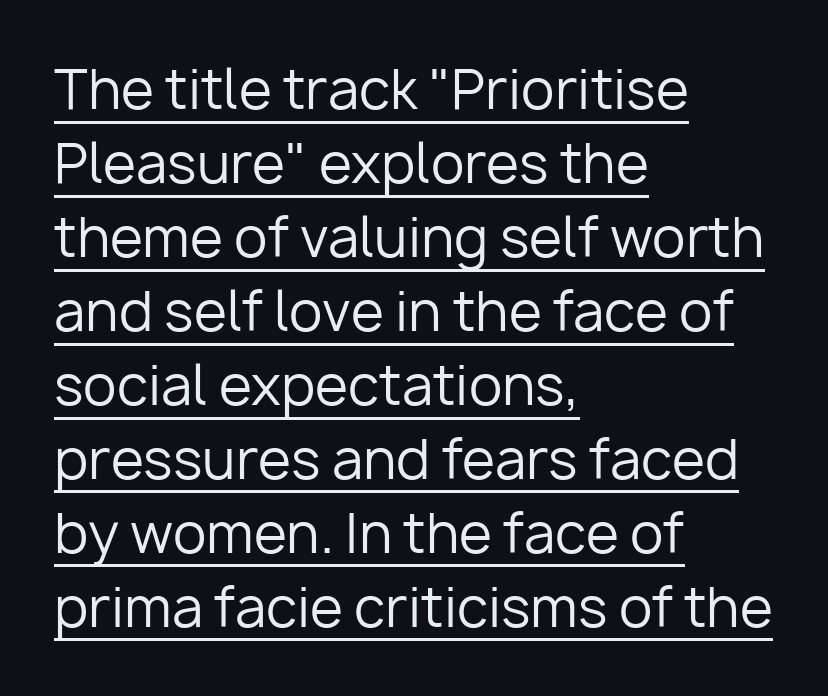
The weight tops out at a normal text grade. Standard letterfit; no display-style spreading of the glyphs. The lines sit at an ordinary, default distance from one another. You could not count columns in this text — the font is proportionally spaced. Rendered with straight, roman letterforms.
